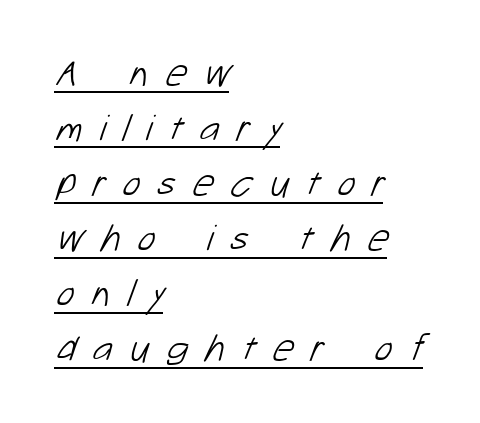
{"serif": "no", "bold": "no", "weight": "light", "width": "normal", "stroke_contrast": "low", "x_height": "medium", "monospaced": "no", "underline": "yes", "align": "left", "line_spacing": "normal", "line_spacing_ratio": 1.45, "letter_spacing": "wide", "letter_spacing_em": 0.44, "glyph_px": 38}
